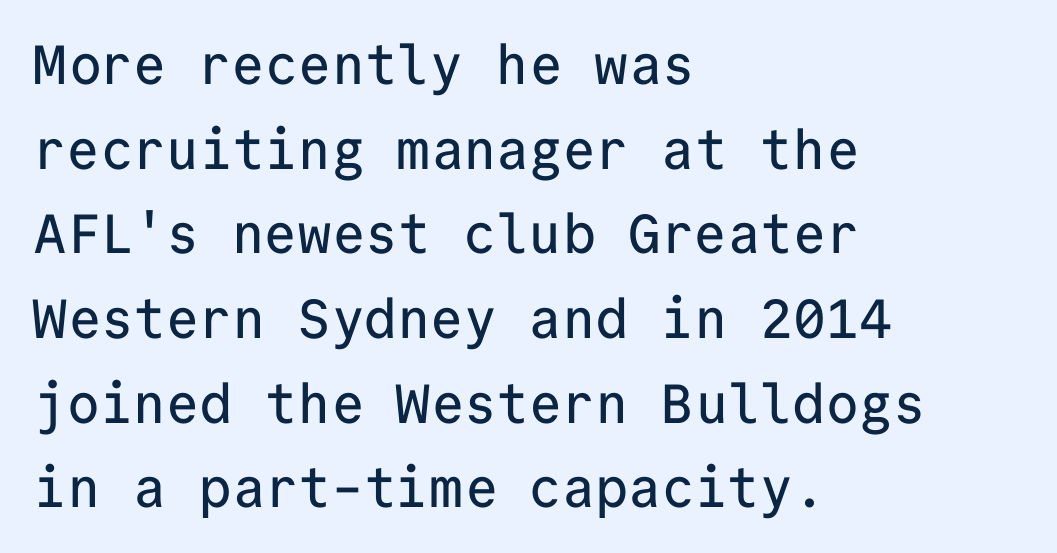
Q: Is the text italic (slanted)? A: No, it is upright.
Q: Is the typeface a serif or a sans-serif typeface? A: Sans-serif.
Q: Is the text underlined? A: No.
Q: How is the paragraph aligned? A: Left-aligned.
Q: Is the spacing between letters normal or unusually wide? A: Normal.
Q: Is the spacing between lines tight, normal or loose? A: Normal.
Q: Width (condensed, normal, or wide)? A: Normal.
Q: Stroke contrast? A: Low.
Q: x-height? A: Medium.
Q: Monospaced? A: Yes.
